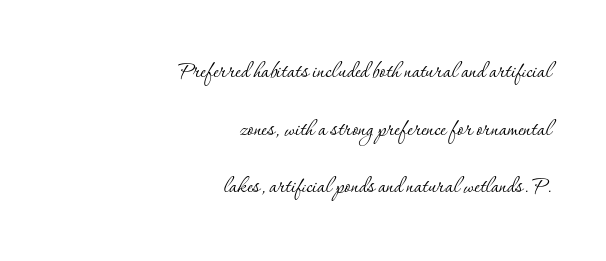
The image shows 28 px thin serif type; set right-aligned, loose line spacing (2.06x), normal letter spacing, not underlined; low stroke contrast and a small x-height.
